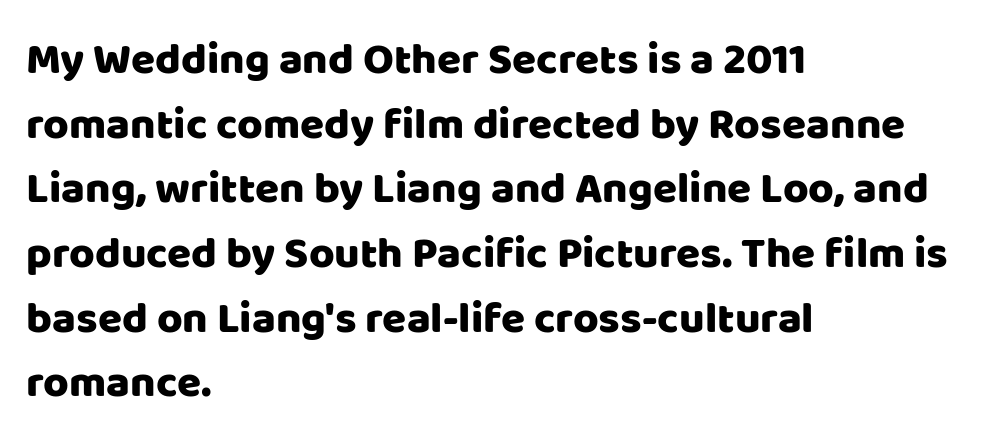
{"serif": "no", "italic": "no", "width": "normal", "stroke_contrast": "low", "x_height": "large", "monospaced": "no", "underline": "no", "align": "left", "line_spacing": "normal", "line_spacing_ratio": 1.47, "letter_spacing": "normal", "letter_spacing_em": 0.0, "glyph_px": 44}
